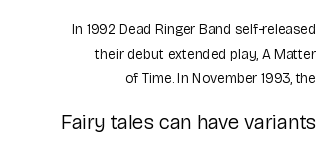
Q: Is the text bold? A: No.
Q: Is the text italic (slanted)? A: No, it is upright.
Q: Is the text underlined? A: No.
Q: How is the paragraph aligned? A: Right-aligned.
Q: Is the spacing between letters normal or unusually wide? A: Normal.
Q: Which block of text is set in a larger size, the first (top) or the second (bottom)? A: The second (bottom) one.
